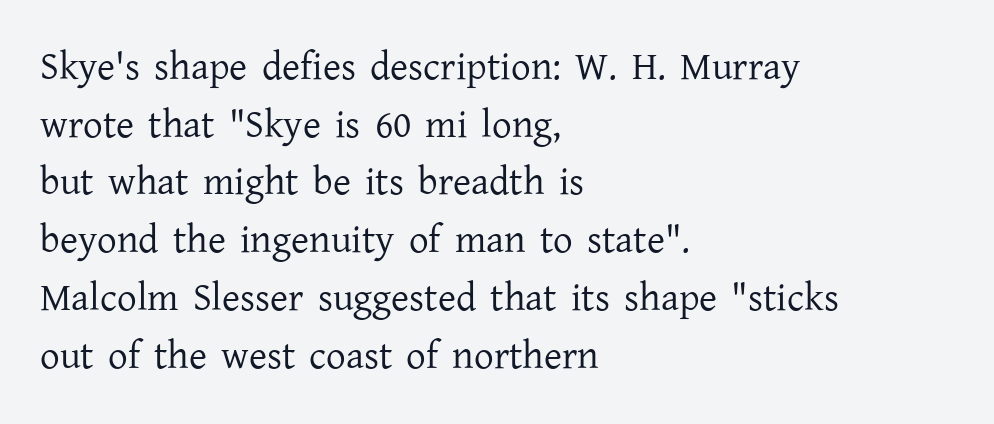
The image shows 39 px regular-weight serif type, upright; set left-aligned, normal line spacing (1.48x), normal letter spacing, not underlined; low stroke contrast and a medium x-height.
